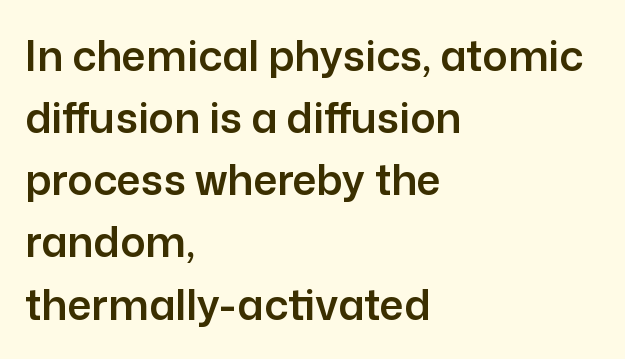
The image shows 42 px sans-serif type, upright; set left-aligned, normal line spacing (1.48x), normal letter spacing, not underlined; low stroke contrast and a medium x-height.
